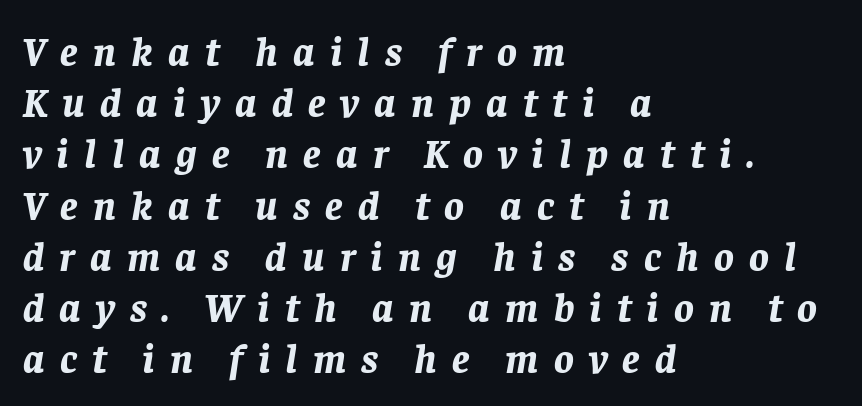
Q: Is the text bold? A: Yes.
Q: Is the text italic (slanted)? A: Yes, it leans right by about 8 degrees.
Q: Is the text underlined? A: No.
Q: How is the paragraph aligned? A: Left-aligned.
Q: Is the spacing between letters normal or unusually wide? A: Unusually wide.
Q: Is the spacing between lines tight, normal or loose? A: Normal.
Q: Width (condensed, normal, or wide)? A: Normal.
Q: Stroke contrast? A: Low.
Q: x-height? A: Large.
Q: Monospaced? A: No.
